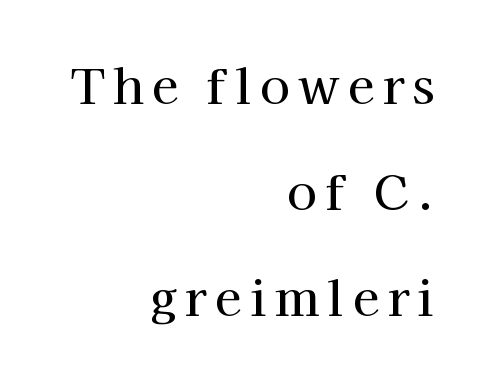
The image shows 48 px serif type, upright; set right-aligned, loose line spacing (2.21x), not underlined; high stroke contrast and a medium x-height.
